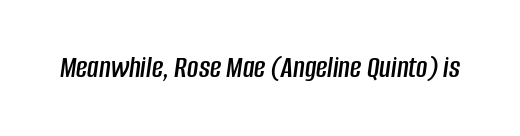
The image shows 31 px condensed type, italic (leaning right); set normal letter spacing, not underlined; low stroke contrast and a large x-height.
